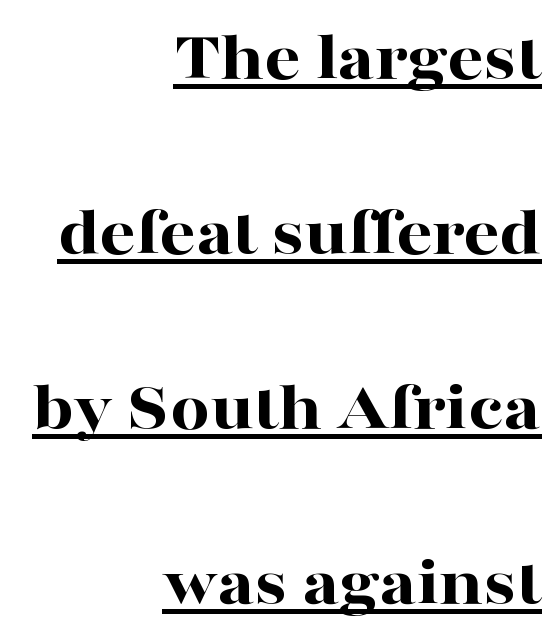
The image shows 70 px bold, wide serif type, upright; set right-aligned, loose line spacing (2.5x), normal letter spacing, underlined; high stroke contrast and a medium x-height.
